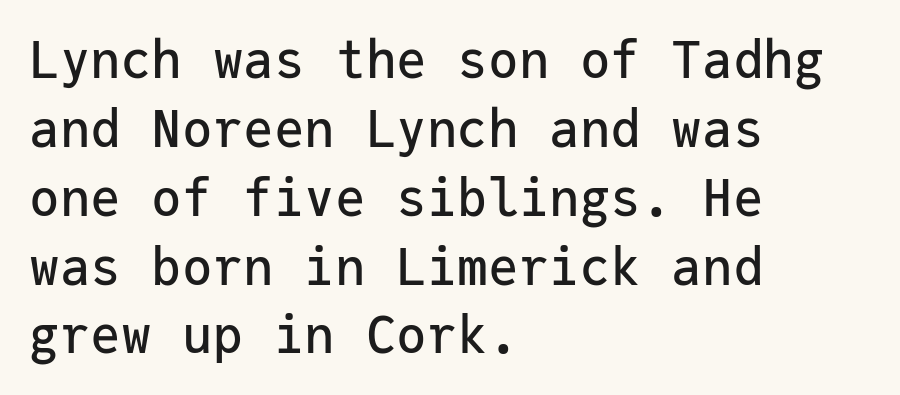
The image shows 51 px sans-serif type, upright, monospaced; set left-aligned, normal line spacing (1.35x), normal letter spacing, not underlined; low stroke contrast and a medium x-height.
